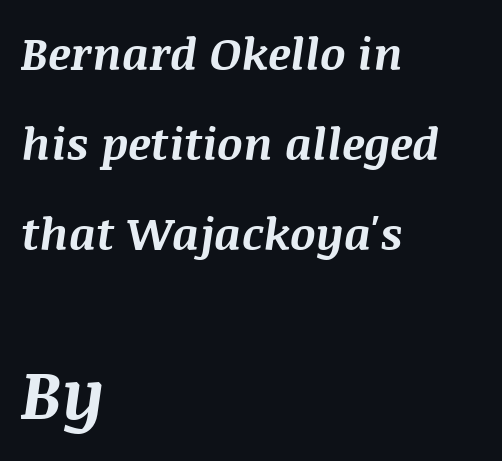
The image shows 68 px bold type, italic (leaning right); set left-aligned, loose line spacing (2.0x), normal letter spacing, not underlined; the second (bottom) block is 1.51x larger; medium stroke contrast and a large x-height.
